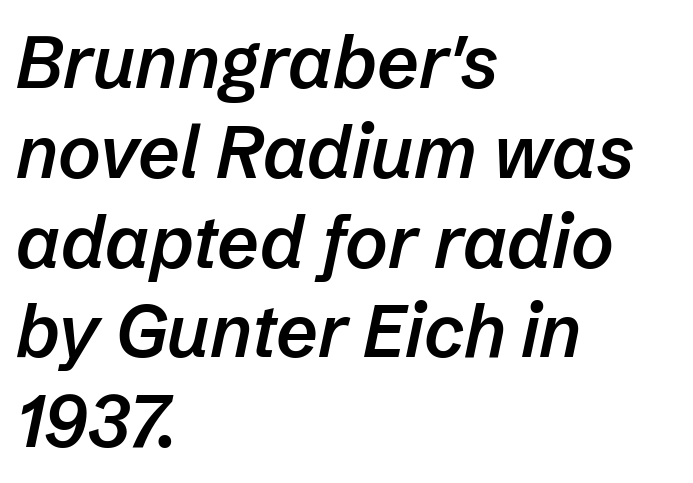
The paragraph shown leans on its left margin. Each letter keeps its own natural width here, so spacing adapts to shape. Stems and bowls a touch heavier than normal — semibold. Here the glyphs are tracked normally, forming tight word shapes.
